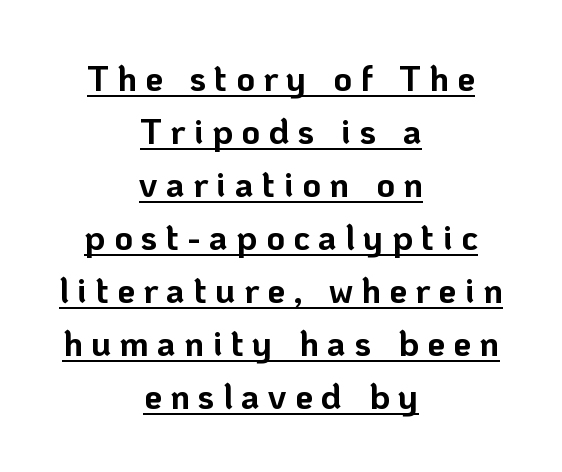
The rendering uses the underline text-decoration. The letters carry no serifs — their stems end cleanly without finishing strokes. Spacing verdict: proportional, widths tailored to each character. Words appear elongated and porous because spacing is wide. Upright lettering throughout. The lines sit at an ordinary, default distance from one another.
